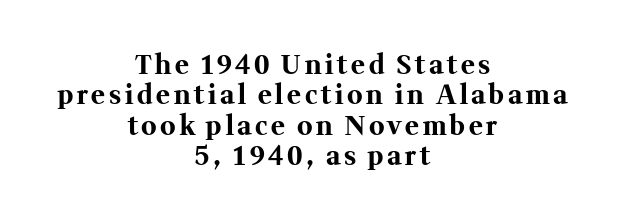
{"italic": "no", "bold": "yes", "underline": "no", "align": "center", "line_spacing_ratio": 1.17, "glyph_px": 26}
